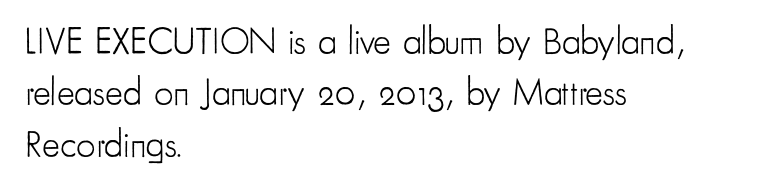
The foot of each line stays bare and open. This rendering leaves character spacing at its baseline value. The glyphs in this specimen are sans serif. Character widths vary here, with narrow letters taking less room than wide ones. Weight: not bold — regular or lighter. The axis of the letterforms is exactly vertical.
